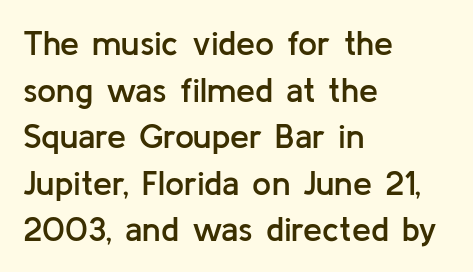
The image shows 34 px semibold sans-serif type, upright; set left-aligned, normal line spacing (1.37x), normal letter spacing, not underlined; low stroke contrast and a medium x-height.
